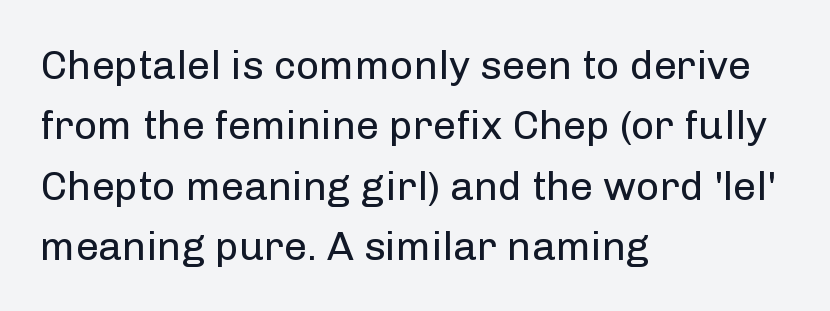
Q: Is the text bold? A: No.
Q: Is the text italic (slanted)? A: No, it is upright.
Q: Is the typeface a serif or a sans-serif typeface? A: Sans-serif.
Q: Is the text underlined? A: No.
Q: How is the paragraph aligned? A: Left-aligned.
Q: Is the spacing between letters normal or unusually wide? A: Normal.
Q: Is the spacing between lines tight, normal or loose? A: Normal.
Q: Width (condensed, normal, or wide)? A: Normal.
Q: Stroke contrast? A: Low.
Q: x-height? A: Medium.
Q: Monospaced? A: No.
